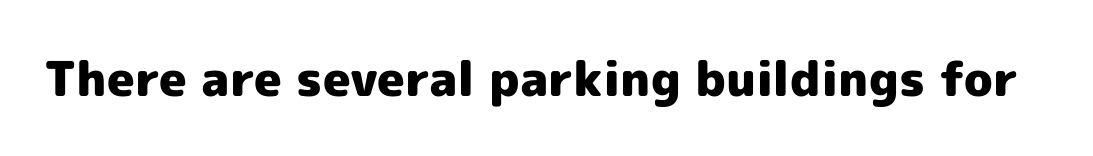
Q: Is the text bold? A: Yes.
Q: Is the text italic (slanted)? A: No, it is upright.
Q: Is the typeface a serif or a sans-serif typeface? A: Sans-serif.
Q: Is the text underlined? A: No.
Q: Is the spacing between letters normal or unusually wide? A: Normal.
Q: Width (condensed, normal, or wide)? A: Normal.
Q: x-height? A: Medium.
Q: Monospaced? A: No.
